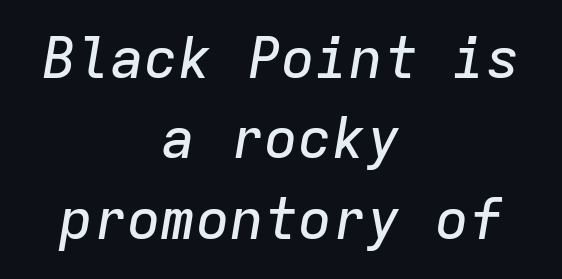
Q: Is the text italic (slanted)? A: Yes, it leans right by about 9 degrees.
Q: Is the text underlined? A: No.
Q: How is the paragraph aligned? A: Centered.
Q: Is the spacing between letters normal or unusually wide? A: Normal.
Q: Is the spacing between lines tight, normal or loose? A: Normal.
Q: Width (condensed, normal, or wide)? A: Normal.
Q: Stroke contrast? A: Low.
Q: x-height? A: Medium.
Q: Monospaced? A: Yes.
